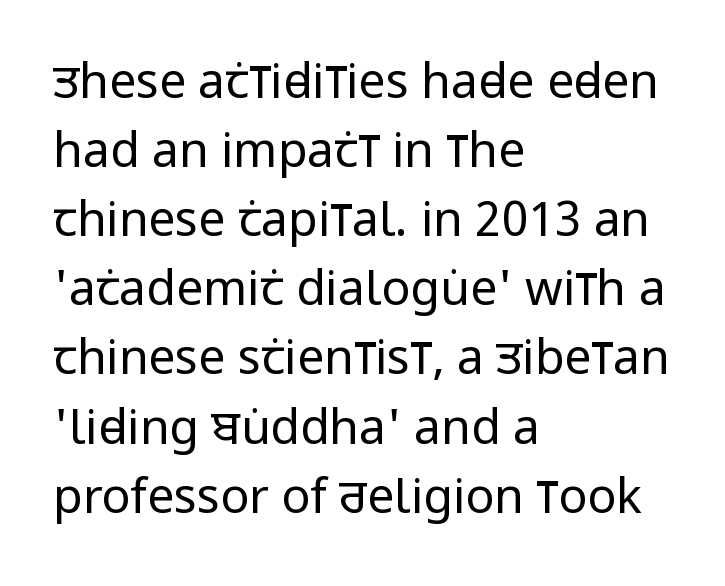
{"serif": "no", "italic": "no", "bold": "no", "weight": "regular", "width": "condensed", "stroke_contrast": "low", "x_height": "large", "monospaced": "no", "underline": "no", "align": "left", "line_spacing": "normal", "line_spacing_ratio": 1.44, "letter_spacing": "normal", "letter_spacing_em": 0.0, "glyph_px": 48}
